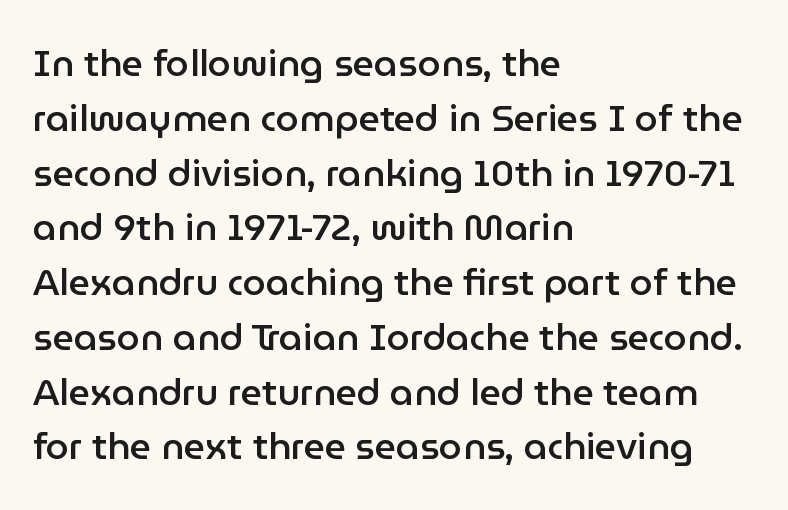
{"serif": "no", "italic": "no", "bold": "semi", "weight": "semibold", "width": "normal", "stroke_contrast": "low", "x_height": "medium", "monospaced": "no", "underline": "no", "align": "left", "line_spacing": "normal", "line_spacing_ratio": 1.48, "letter_spacing": "normal", "letter_spacing_em": 0.0, "glyph_px": 37}
